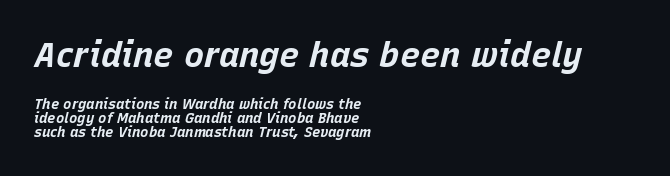
{"italic": "yes", "lean": "right", "slant_degrees": 15, "bold": "yes", "weight": "bold", "width": "normal", "stroke_contrast": "low", "x_height": "large", "monospaced": "no", "underline": "no", "align": "left", "line_spacing": "tight", "line_spacing_ratio": 1.0, "letter_spacing": "normal", "letter_spacing_em": 0.0, "larger_block": "first", "size_ratio": 2.43, "glyph_px": 34}
